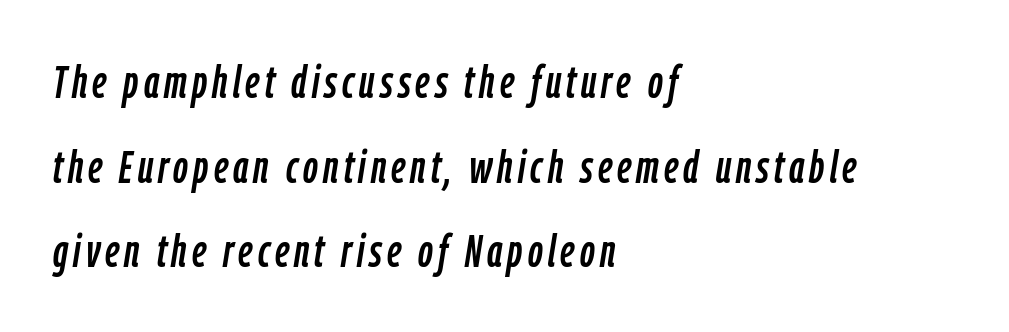
The passage shown leans; its letterforms are oblique. Every row of glyphs begins at an identical x-position on the left. Unmarked baselines from the first word to the last. Looks like regular typesetting: each glyph gets only the width it needs.
